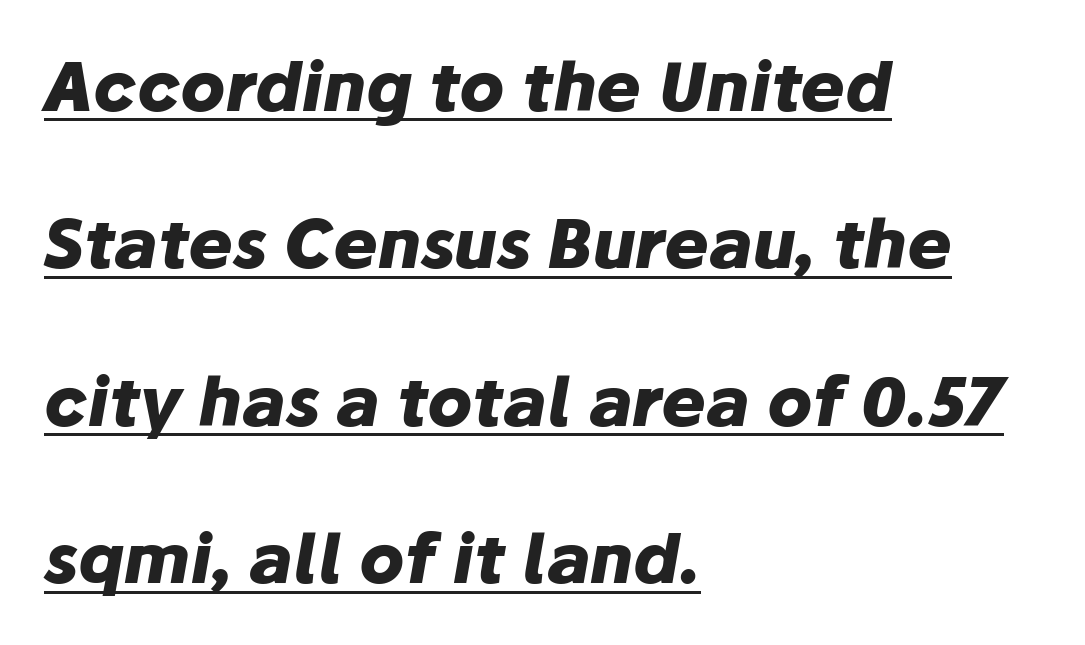
{"italic": "yes", "lean": "right", "slant_degrees": 10, "bold": "yes", "weight": "heavy", "width": "normal", "stroke_contrast": "low", "x_height": "medium", "monospaced": "no", "underline": "yes", "align": "left", "line_spacing": "loose", "line_spacing_ratio": 2.35, "letter_spacing": "normal", "letter_spacing_em": 0.0, "glyph_px": 67}
